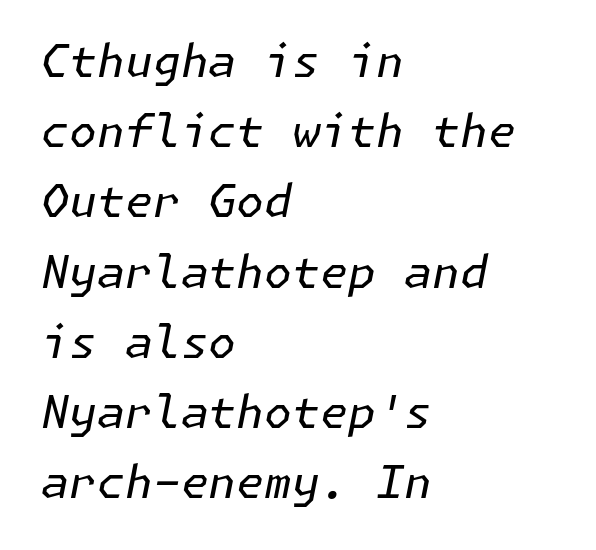
Q: Is the text bold? A: No.
Q: Is the text italic (slanted)? A: Yes, it leans right by about 11 degrees.
Q: Is the text underlined? A: No.
Q: How is the paragraph aligned? A: Left-aligned.
Q: Is the spacing between letters normal or unusually wide? A: Normal.
Q: Is the spacing between lines tight, normal or loose? A: Normal.
Q: Width (condensed, normal, or wide)? A: Normal.
Q: Stroke contrast? A: Low.
Q: x-height? A: Medium.
